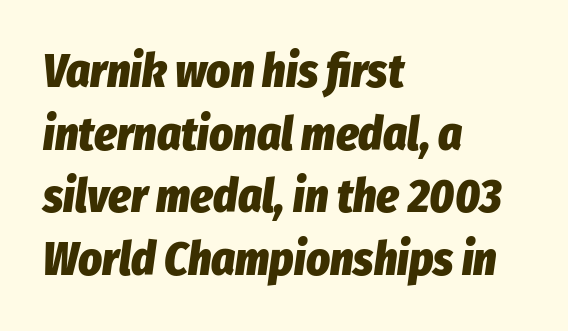
The image shows 46 px heavy, condensed type, italic (leaning right); set left-aligned, normal line spacing (1.36x), normal letter spacing, not underlined; low stroke contrast and a medium x-height.
